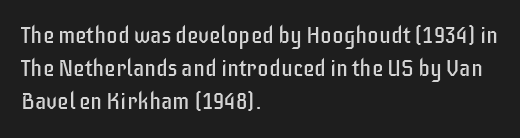
Q: Is the text bold? A: No.
Q: Is the text italic (slanted)? A: No, it is upright.
Q: Is the text underlined? A: No.
Q: How is the paragraph aligned? A: Left-aligned.
Q: Is the spacing between letters normal or unusually wide? A: Normal.
Q: Is the spacing between lines tight, normal or loose? A: Normal.
